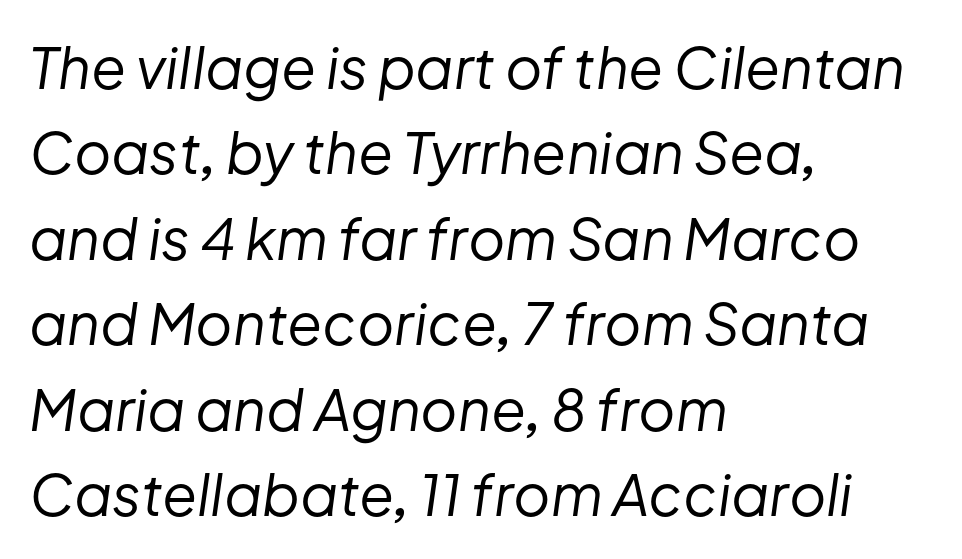
Q: Is the text bold? A: No.
Q: Is the text italic (slanted)? A: Yes, it leans right by about 8 degrees.
Q: Is the text underlined? A: No.
Q: How is the paragraph aligned? A: Left-aligned.
Q: Is the spacing between letters normal or unusually wide? A: Normal.
Q: Is the spacing between lines tight, normal or loose? A: Normal.
Q: Width (condensed, normal, or wide)? A: Normal.
Q: Stroke contrast? A: Low.
Q: x-height? A: Medium.
Q: Monospaced? A: No.
